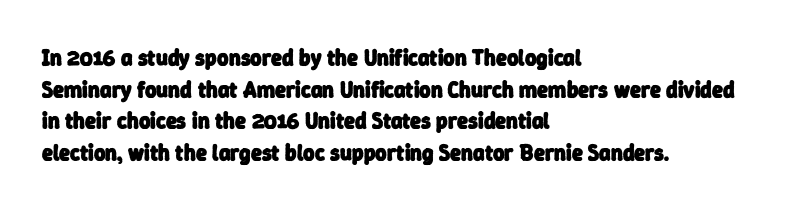
{"bold": "yes", "underline": "no", "align": "left", "line_spacing": "normal", "line_spacing_ratio": 1.44, "letter_spacing": "normal", "letter_spacing_em": 0.0, "glyph_px": 22}
